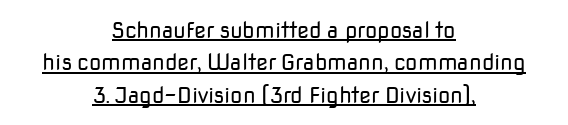
The image shows 22 px text type, upright; set centered, normal line spacing (1.47x), normal letter spacing, underlined.
